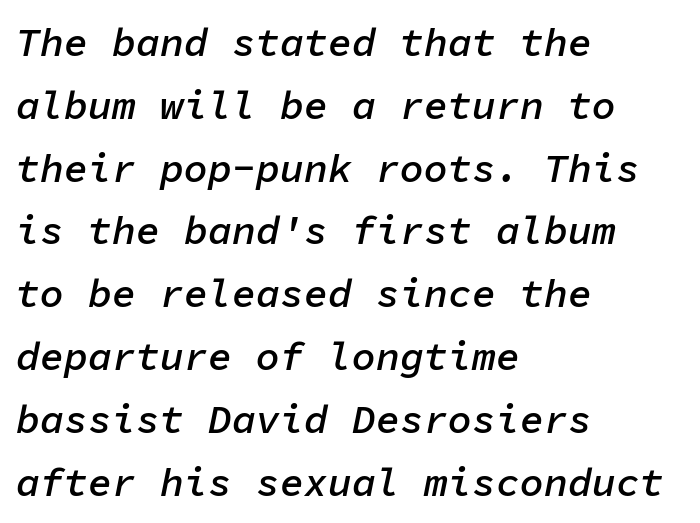
The image shows 40 px semibold type, italic (leaning right), monospaced; set left-aligned, normal line spacing (1.57x), normal letter spacing, not underlined; low stroke contrast and a medium x-height.
